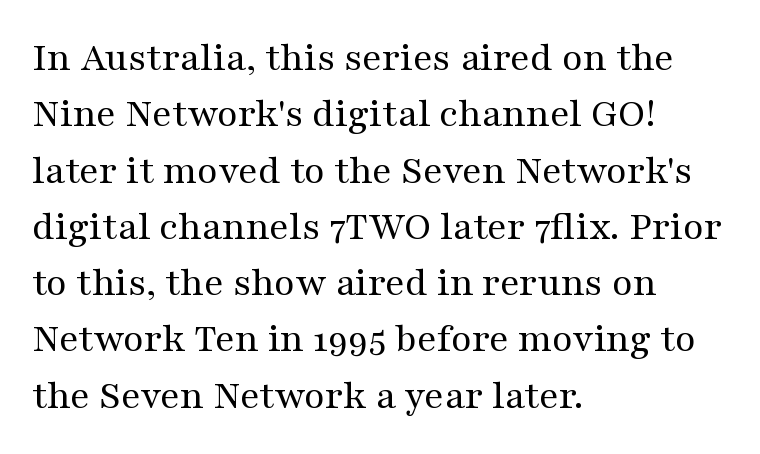
{"serif": "yes", "italic": "no", "bold": "no", "weight": "regular", "width": "wide", "stroke_contrast": "medium", "x_height": "medium", "monospaced": "no", "underline": "no", "align": "left", "line_spacing": "normal", "line_spacing_ratio": 1.34, "letter_spacing": "normal", "letter_spacing_em": 0.0, "glyph_px": 42}
